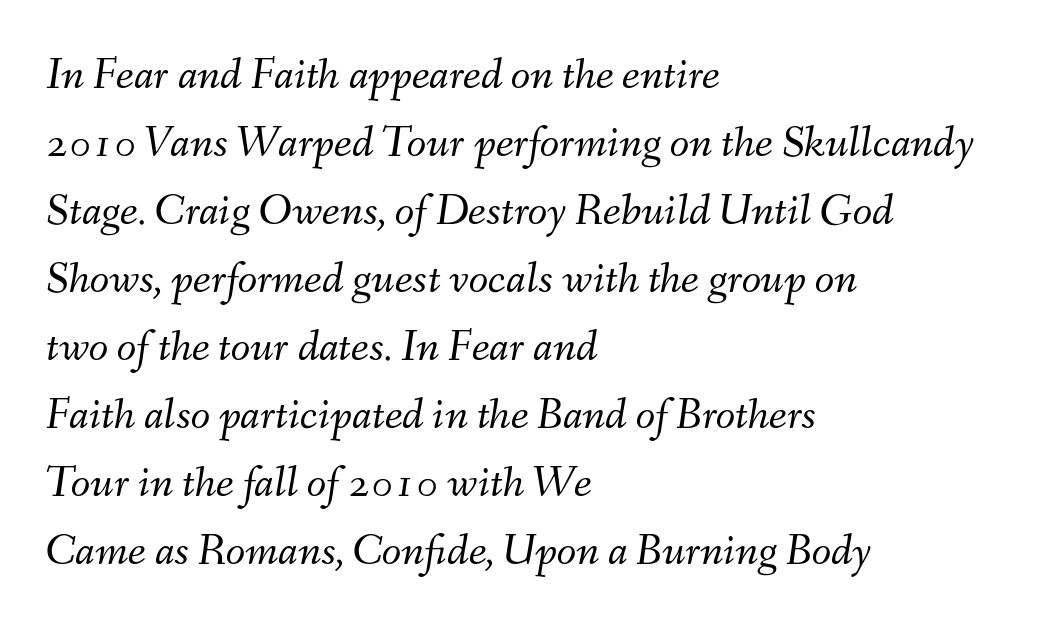
The image shows 45 px light type, italic (leaning right); set left-aligned, normal line spacing (1.51x), normal letter spacing, not underlined; medium stroke contrast and a small x-height.
